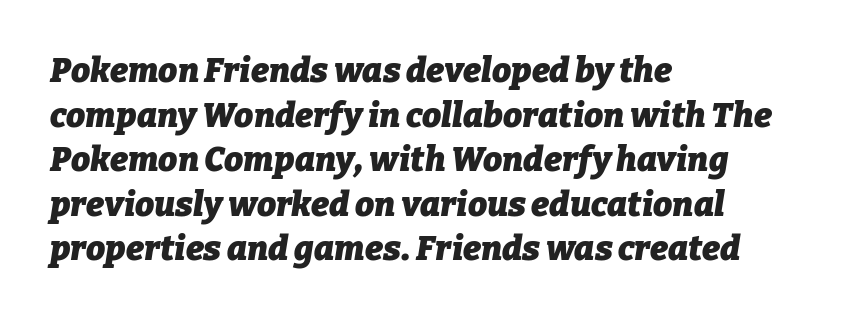
The image shows 34 px heavy type, italic (leaning right); set left-aligned, normal line spacing (1.31x), normal letter spacing, not underlined; low stroke contrast and a medium x-height.
